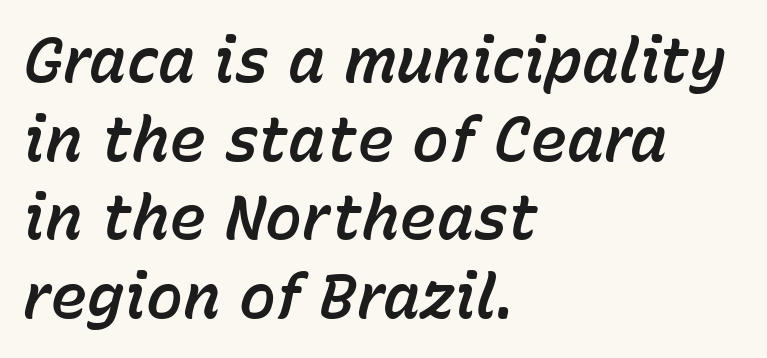
The image shows 62 px text type, italic (leaning right); set left-aligned, normal line spacing (1.27x), normal letter spacing, not underlined; low stroke contrast and a medium x-height.
